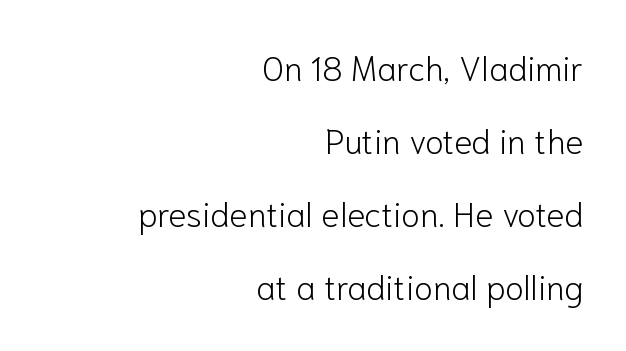
In terms of leading, this rendering errs on the spacious side. The font is comparable to plain body text, perhaps lighter. Each word holds together tightly as a unit, with standard inter-letter gaps. Honestly, there is no underline to notice here at all.
